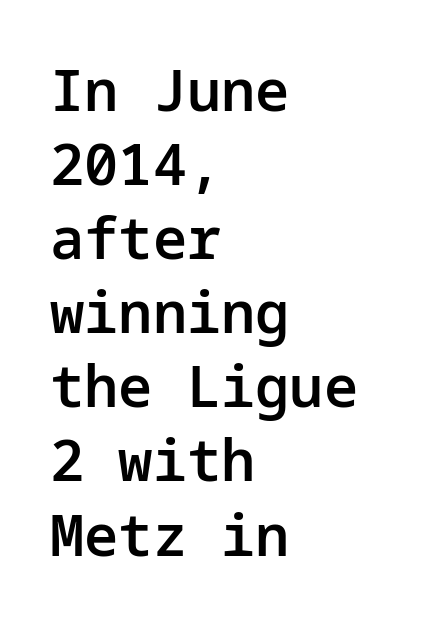
{"serif": "no", "italic": "no", "bold": "semi", "weight": "semibold", "width": "normal", "stroke_contrast": "low", "x_height": "medium", "underline": "no", "align": "left", "line_spacing": "normal", "line_spacing_ratio": 1.3, "letter_spacing": "normal", "letter_spacing_em": 0.0, "glyph_px": 57}
